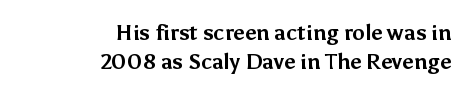
The image shows 21 px bold type, upright; set right-aligned, normal line spacing (1.38x), normal letter spacing, not underlined.
